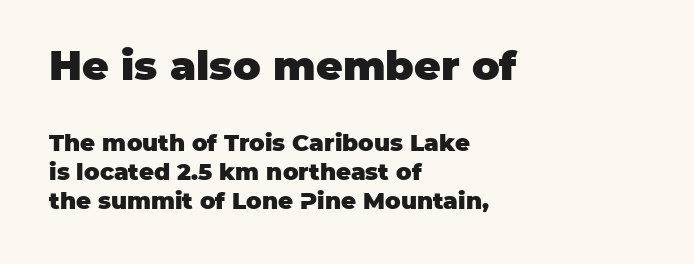
Q: Is the text bold? A: Yes.
Q: Is the text italic (slanted)? A: No, it is upright.
Q: Is the typeface a serif or a sans-serif typeface? A: Sans-serif.
Q: Is the text underlined? A: No.
Q: How is the paragraph aligned? A: Left-aligned.
Q: Is the spacing between letters normal or unusually wide? A: Normal.
Q: Is the spacing between lines tight, normal or loose? A: Normal.
Q: Which block of text is set in a larger size, the first (top) or the second (bottom)? A: The first (top) one.
Q: Width (condensed, normal, or wide)? A: Normal.
Q: Stroke contrast? A: Low.
Q: x-height? A: Large.
Q: Monospaced? A: No.
